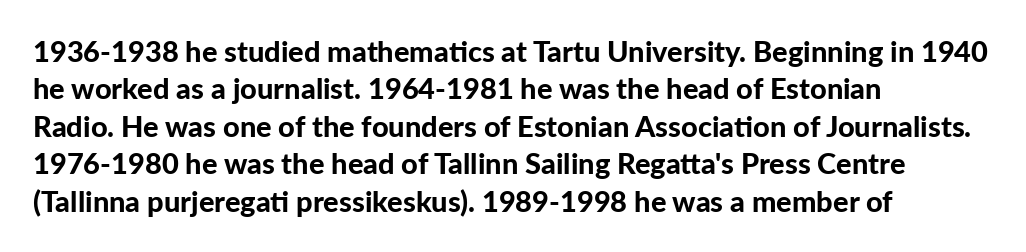
{"serif": "no", "italic": "no", "bold": "yes", "weight": "bold", "width": "normal", "stroke_contrast": "low", "x_height": "medium", "monospaced": "no", "underline": "no", "align": "left", "line_spacing": "normal", "line_spacing_ratio": 1.29, "letter_spacing": "normal", "letter_spacing_em": 0.0, "glyph_px": 29}
